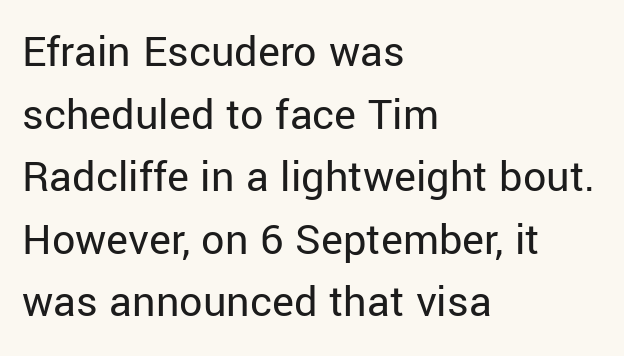
Q: Is the text bold? A: No.
Q: Is the text italic (slanted)? A: No, it is upright.
Q: Is the typeface a serif or a sans-serif typeface? A: Sans-serif.
Q: Is the text underlined? A: No.
Q: How is the paragraph aligned? A: Left-aligned.
Q: Is the spacing between letters normal or unusually wide? A: Normal.
Q: Is the spacing between lines tight, normal or loose? A: Normal.
Q: Width (condensed, normal, or wide)? A: Normal.
Q: Stroke contrast? A: Low.
Q: x-height? A: Medium.
Q: Monospaced? A: No.
